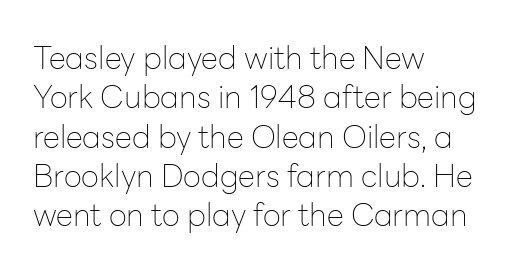
{"serif": "no", "italic": "no", "bold": "no", "weight": "thin", "width": "normal", "stroke_contrast": "low", "x_height": "medium", "monospaced": "no", "underline": "no", "align": "left", "line_spacing": "normal", "line_spacing_ratio": 1.27, "letter_spacing": "normal", "letter_spacing_em": 0.0, "glyph_px": 31}
